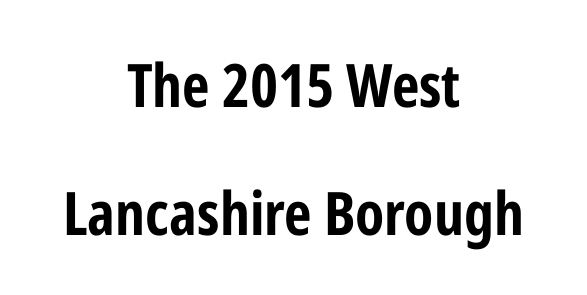
The image shows 60 px bold, condensed sans-serif type, upright; set centered, loose line spacing (2.13x), normal letter spacing, not underlined; low stroke contrast and a medium x-height.
